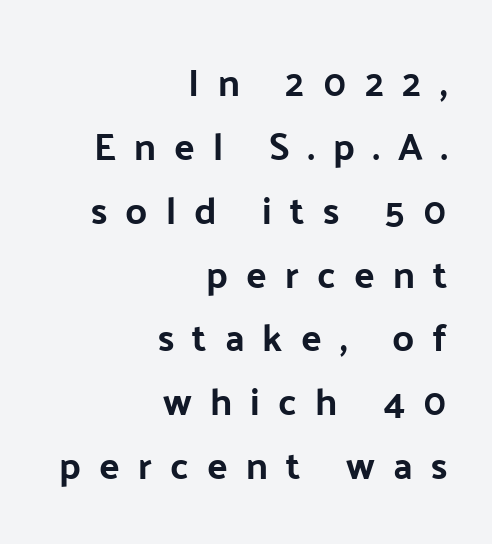
Plain, unruled lines of type. Nothing sits at the stroke ends, so this counts as sans-serif. The rendering uses a moderate line-height, typical for paragraphs. Teacher's note: observe the even right margin — that is flush-right alignment. Is the letter spacing exaggerated? Yes — the characters are pushed far apart. Proportional: the letters do not fall into vertical columns.
